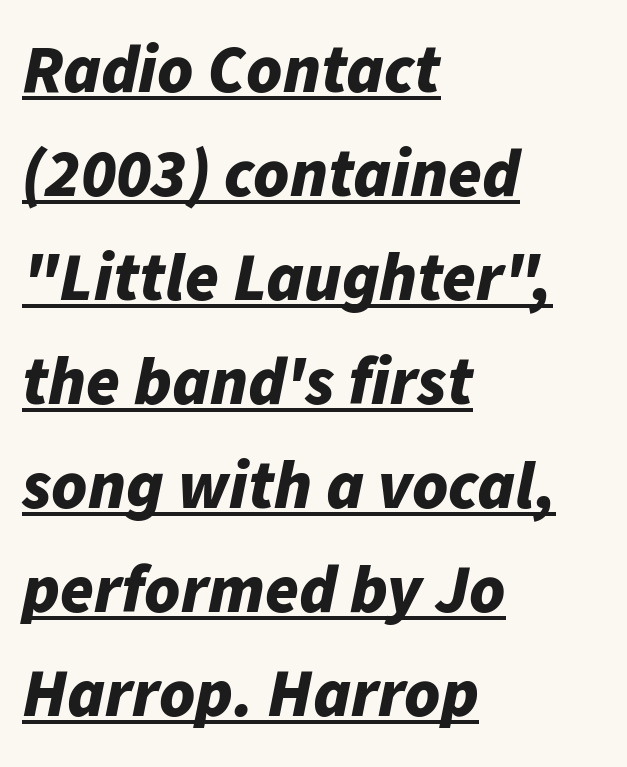
Leading: standard. Here the designer chose a conventional face with non-uniform glyph widths. In terms of letterspacing, this is plain default setting. Typeset ragged right — the left edge is the straight one. Pretty heavy lettering here — definitely bold. If you drew a line through each stem, it would be angled.
